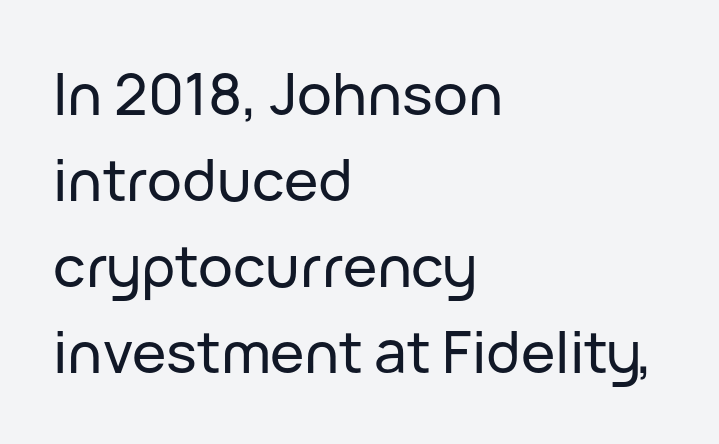
{"serif": "no", "italic": "no", "width": "normal", "stroke_contrast": "low", "x_height": "medium", "monospaced": "no", "underline": "no", "align": "left", "line_spacing": "normal", "line_spacing_ratio": 1.48, "letter_spacing": "normal", "letter_spacing_em": 0.0, "glyph_px": 58}
